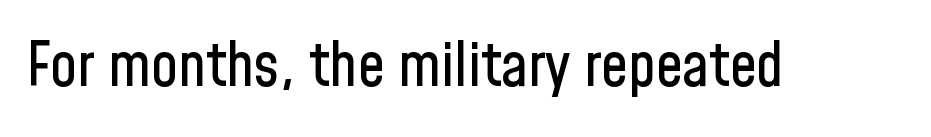
Q: Is the text italic (slanted)? A: No, it is upright.
Q: Is the typeface a serif or a sans-serif typeface? A: Sans-serif.
Q: Is the text underlined? A: No.
Q: Is the spacing between letters normal or unusually wide? A: Normal.
Q: Width (condensed, normal, or wide)? A: Condensed.
Q: Stroke contrast? A: Low.
Q: x-height? A: Medium.
Q: Monospaced? A: No.
